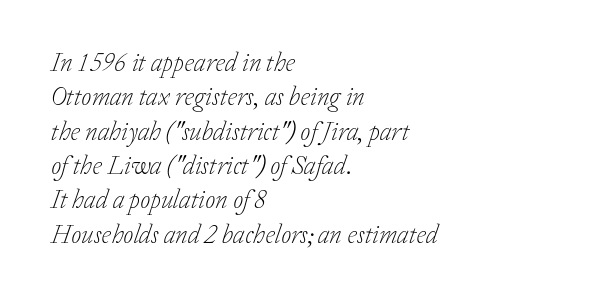
The image shows 26 px text type, italic (leaning right); set left-aligned, normal line spacing (1.32x), normal letter spacing, not underlined.
